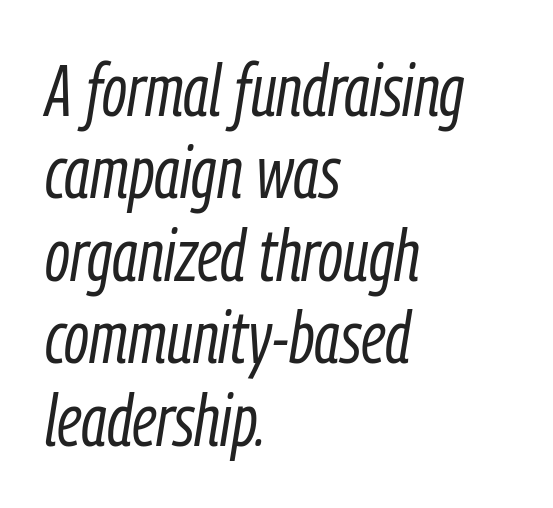
The image shows 73 px light, condensed type, italic (leaning right); set left-aligned, tight line spacing (1.13x), normal letter spacing, not underlined; low stroke contrast and a medium x-height.
